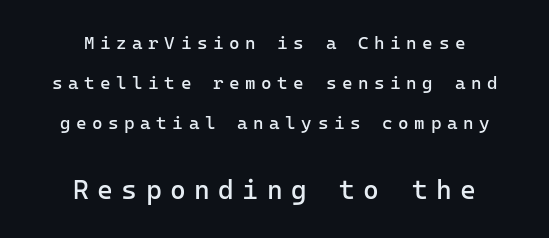
{"italic": "no", "bold": "no", "underline": "no", "align": "center", "line_spacing": "loose", "line_spacing_ratio": 2.21, "letter_spacing": "wide", "letter_spacing_em": 0.31, "larger_block": "second", "size_ratio": 1.5, "glyph_px": 27}
